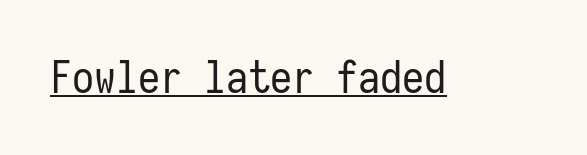
Q: Is the text bold? A: No.
Q: Is the text italic (slanted)? A: No, it is upright.
Q: Is the typeface a serif or a sans-serif typeface? A: Sans-serif.
Q: Is the text underlined? A: Yes.
Q: Is the spacing between letters normal or unusually wide? A: Normal.
Q: Width (condensed, normal, or wide)? A: Condensed.
Q: Stroke contrast? A: Low.
Q: x-height? A: Medium.
Q: Monospaced? A: Yes.
